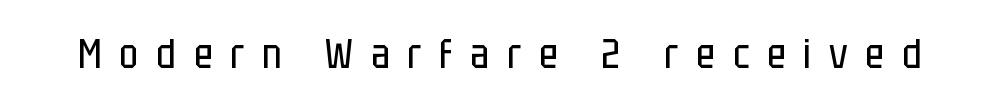
Q: Is the text bold? A: No.
Q: Is the text italic (slanted)? A: No, it is upright.
Q: Is the typeface a serif or a sans-serif typeface? A: Sans-serif.
Q: Is the text underlined? A: No.
Q: Is the spacing between letters normal or unusually wide? A: Unusually wide.
Q: Width (condensed, normal, or wide)? A: Condensed.
Q: Stroke contrast? A: Low.
Q: x-height? A: Large.
Q: Monospaced? A: No.
